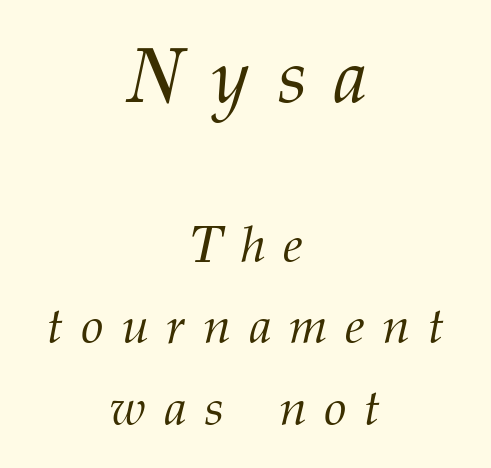
Q: Is the text bold? A: No.
Q: Is the text italic (slanted)? A: Yes, it leans right by about 12 degrees.
Q: Is the typeface a serif or a sans-serif typeface? A: Serif.
Q: Is the text underlined? A: No.
Q: How is the paragraph aligned? A: Centered.
Q: Is the spacing between letters normal or unusually wide? A: Unusually wide.
Q: Is the spacing between lines tight, normal or loose? A: Normal.
Q: Which block of text is set in a larger size, the first (top) or the second (bottom)? A: The first (top) one.
Q: Width (condensed, normal, or wide)? A: Normal.
Q: Stroke contrast? A: Medium.
Q: x-height? A: Medium.
Q: Monospaced? A: No.
